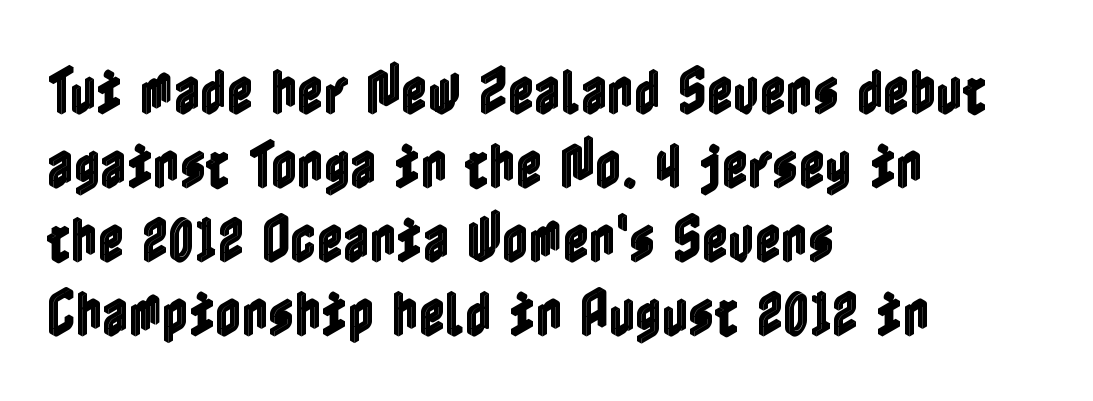
{"italic": "no", "width": "condensed", "x_height": "medium", "underline": "no", "align": "left", "line_spacing": "normal", "line_spacing_ratio": 1.45, "letter_spacing": "normal", "letter_spacing_em": 0.0, "glyph_px": 51}
